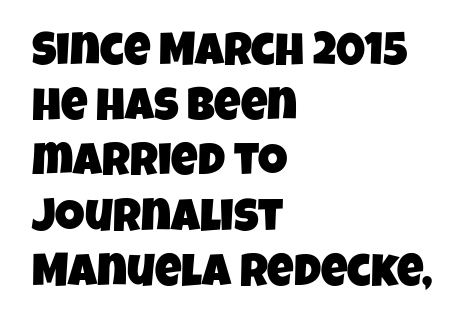
The image shows 46 px condensed sans-serif type; set left-aligned, line spacing 1.2x, normal letter spacing, not underlined; low stroke contrast and a large x-height.
